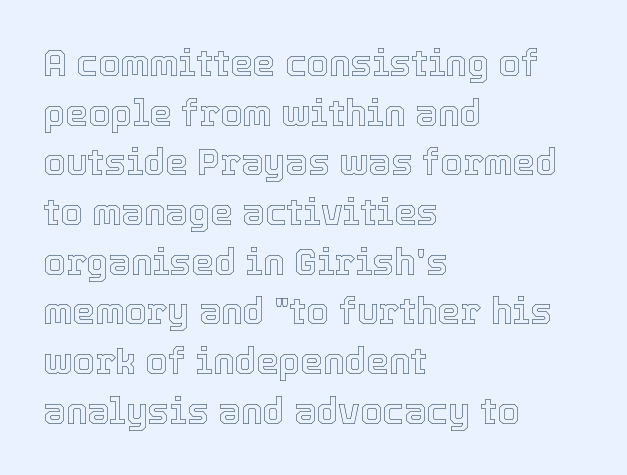
Designer's note — italics off, roman on. The strip under each line holds only bare page. This sample is left-justified, so line endings fall wherever the words run out. Does extra space separate the letters? No, they use regular spacing. Note the varied advance widths — an 'i' is clearly narrower than an 'm'. The rows are spaced the way most documents space them.
